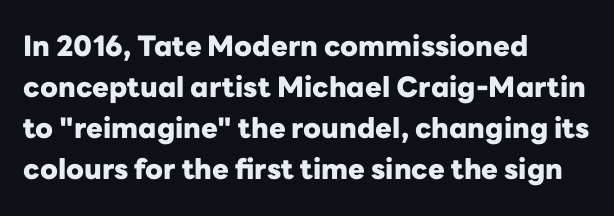
The image shows 28 px heavy sans-serif type, upright; set left-aligned, normal line spacing (1.47x), normal letter spacing, not underlined; low stroke contrast and a medium x-height.
